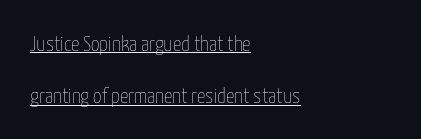
The image shows 21 px text type, upright; set left-aligned, loose line spacing (2.49x), normal letter spacing, underlined.
